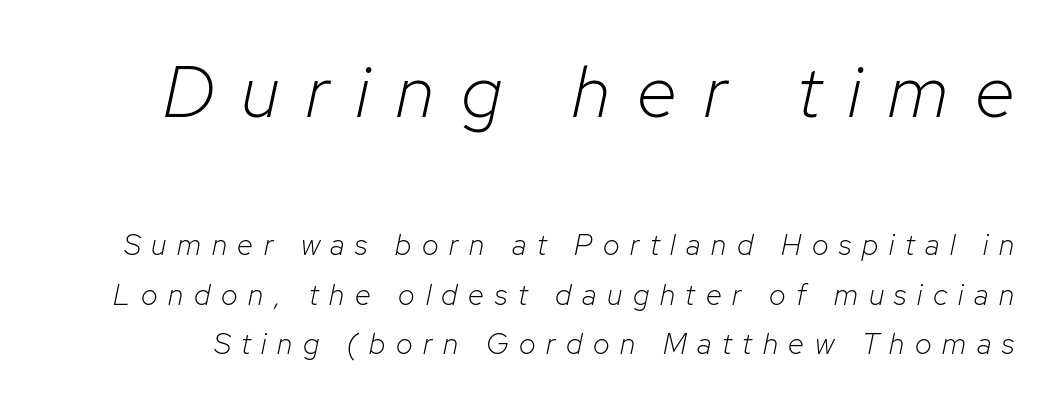
{"italic": "yes", "lean": "right", "slant_degrees": 12, "bold": "no", "weight": "light", "width": "normal", "stroke_contrast": "low", "x_height": "medium", "monospaced": "no", "underline": "no", "line_spacing_ratio": 1.71, "letter_spacing": "wide", "letter_spacing_em": 0.37, "larger_block": "first", "size_ratio": 2.52, "glyph_px": 73}
